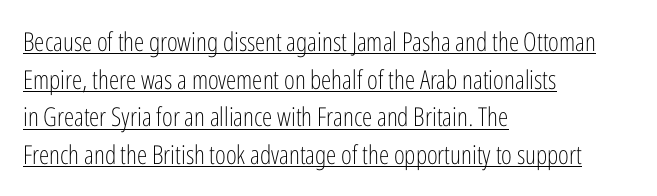
{"italic": "no", "bold": "no", "underline": "yes", "align": "left", "line_spacing": "normal", "line_spacing_ratio": 1.45, "letter_spacing": "normal", "letter_spacing_em": 0.0, "glyph_px": 26}
